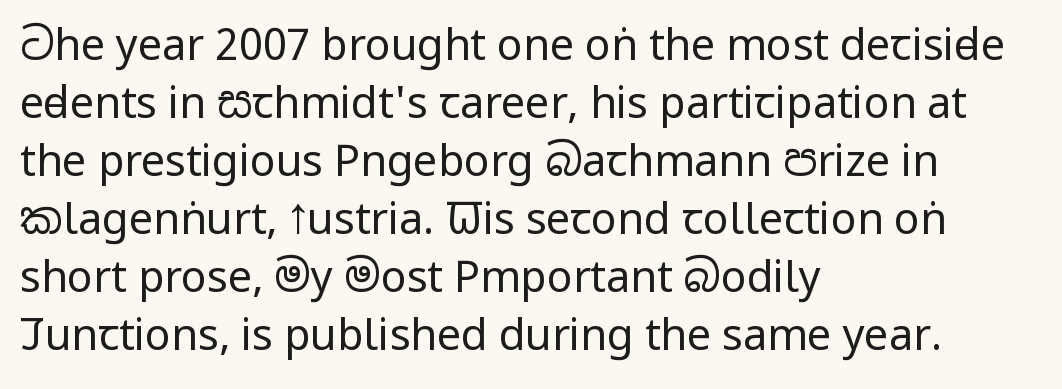
{"serif": "no", "italic": "no", "bold": "no", "weight": "regular", "width": "condensed", "stroke_contrast": "low", "x_height": "large", "monospaced": "no", "underline": "no", "align": "left", "line_spacing": "normal", "line_spacing_ratio": 1.35, "letter_spacing": "normal", "letter_spacing_em": 0.0, "glyph_px": 43}
